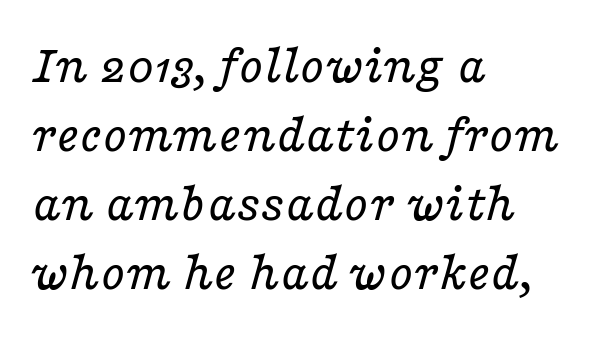
When letters slant like this, we call the style italic. Short note: letters normally spaced. A bare baseline throughout the passage. The typeface has the unassuming heft of standard copy or less. Small tapered or slab feet sit at the stroke ends, so this counts as serif. A typesetter would call this proportional, since set widths differ per character.
